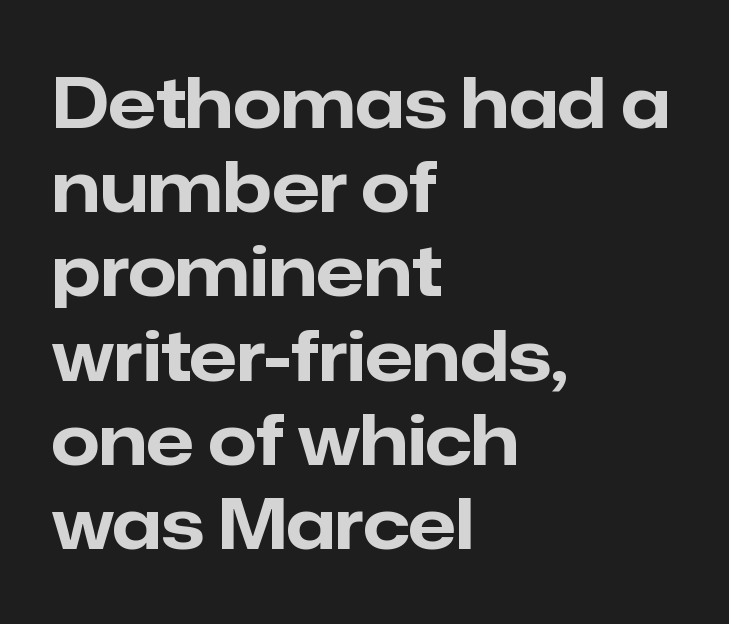
{"serif": "no", "italic": "no", "bold": "yes", "weight": "bold", "width": "normal", "stroke_contrast": "low", "x_height": "medium", "monospaced": "no", "underline": "no", "align": "left", "line_spacing_ratio": 1.22, "letter_spacing": "normal", "letter_spacing_em": 0.0, "glyph_px": 69}
